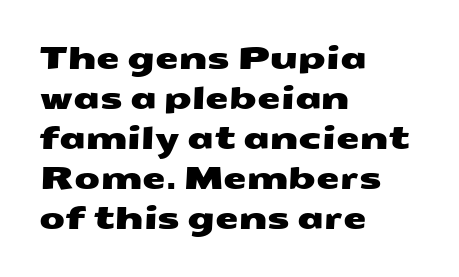
Q: Is the typeface a serif or a sans-serif typeface? A: Sans-serif.
Q: Is the text underlined? A: No.
Q: How is the paragraph aligned? A: Left-aligned.
Q: Is the spacing between letters normal or unusually wide? A: Normal.
Q: Is the spacing between lines tight, normal or loose? A: Normal.
Q: Width (condensed, normal, or wide)? A: Wide.
Q: Stroke contrast? A: Medium.
Q: x-height? A: Medium.
Q: Monospaced? A: No.
